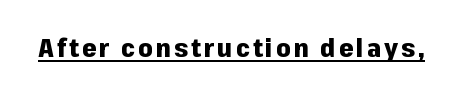
The image shows 26 px bold type, upright; set underlined.
